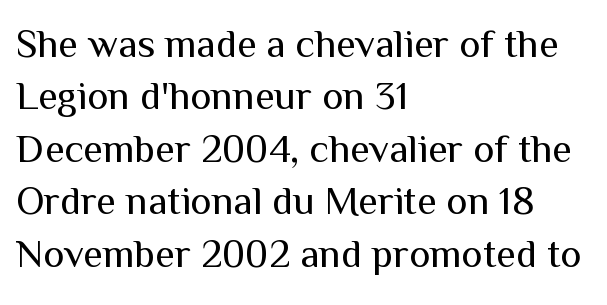
Q: Is the text bold? A: No.
Q: Is the text italic (slanted)? A: No, it is upright.
Q: Is the typeface a serif or a sans-serif typeface? A: Sans-serif.
Q: Is the text underlined? A: No.
Q: How is the paragraph aligned? A: Left-aligned.
Q: Is the spacing between letters normal or unusually wide? A: Normal.
Q: Is the spacing between lines tight, normal or loose? A: Normal.
Q: Width (condensed, normal, or wide)? A: Normal.
Q: Stroke contrast? A: Medium.
Q: x-height? A: Medium.
Q: Monospaced? A: No.
